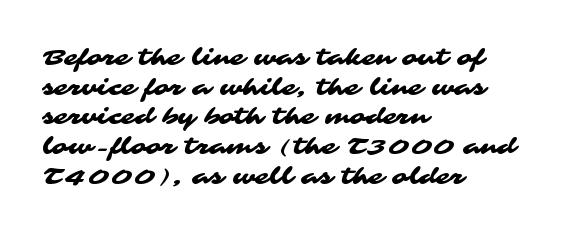
The image shows 23 px text type; set left-aligned, normal line spacing (1.29x), normal letter spacing, not underlined.
